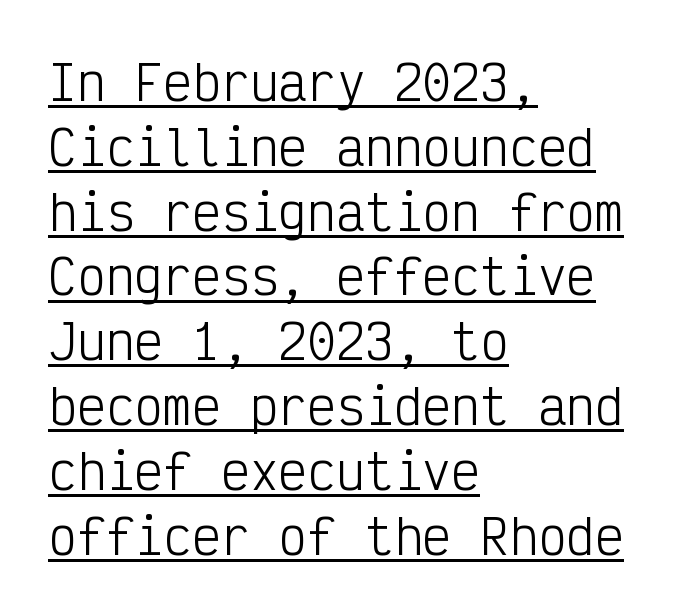
What decoration does the sample have? An underline. Looks like terminal output: every glyph gets an equal slot. These lines stack with their left ends in a neat column. Is the letter spacing exaggerated? No — it looks like the ordinary default. Grotesque or geometric, the face here clearly has no serifs.
